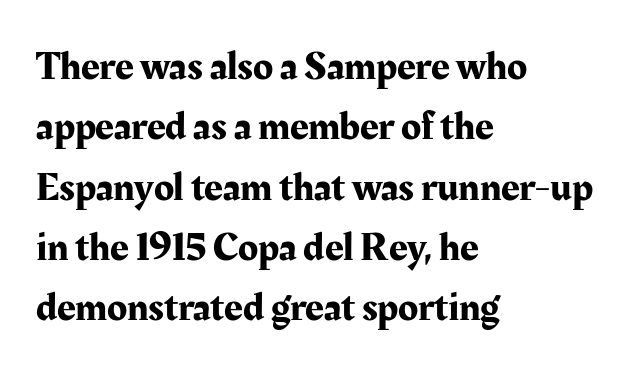
No word sits above an underline. Looks like regular typesetting: each glyph gets only the width it needs. Serif or sans? Serif — the stroke terminals have little feet. The tracking reads as untouched default to a designer's eye. Does the copy run flush right? No — it runs flush left. The block of text has a typical density, with ordinary space between rows.
